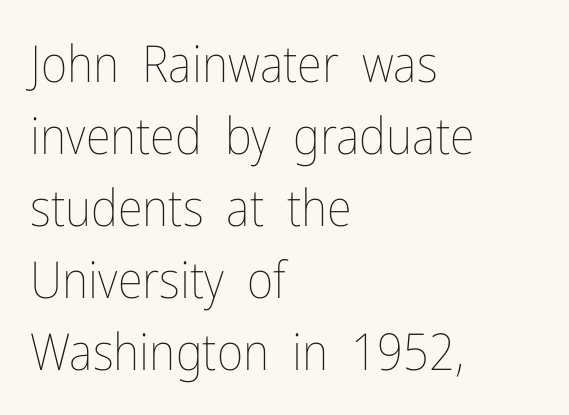
Each letter keeps its own natural width here, so spacing adapts to shape. Evenly set lines give the paragraph a standard silhouette. Just letters on the line, the space beneath them empty. Every stem runs plumb, perpendicular to the baseline. How are the letters spaced? Ordinarily, with no added tracking. The passage is arranged the way most books set body copy — flush left.
